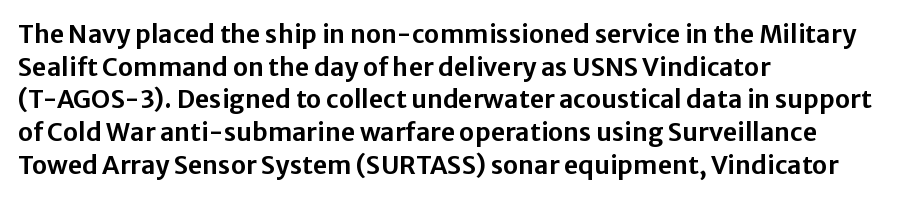
Q: Is the text italic (slanted)? A: No, it is upright.
Q: Is the text underlined? A: No.
Q: How is the paragraph aligned? A: Left-aligned.
Q: Is the spacing between letters normal or unusually wide? A: Normal.
Q: Is the spacing between lines tight, normal or loose? A: Normal.
